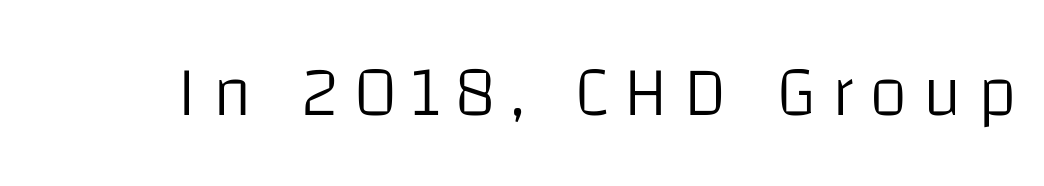
Q: Is the text bold? A: No.
Q: Is the text italic (slanted)? A: No, it is upright.
Q: Is the typeface a serif or a sans-serif typeface? A: Sans-serif.
Q: Is the text underlined? A: No.
Q: Is the spacing between letters normal or unusually wide? A: Unusually wide.
Q: Width (condensed, normal, or wide)? A: Normal.
Q: Stroke contrast? A: Low.
Q: x-height? A: Large.
Q: Monospaced? A: No.
